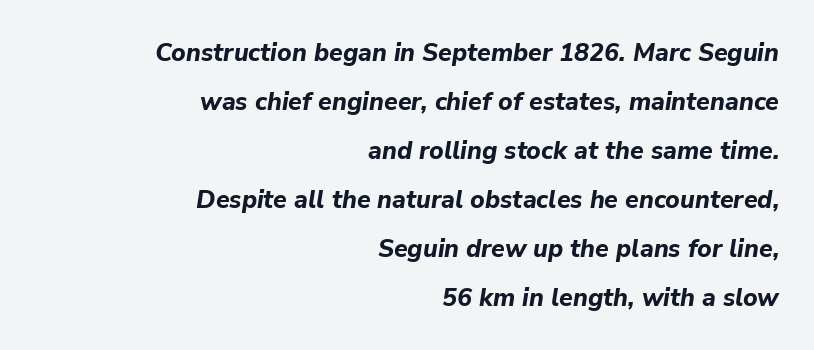
Q: Is the text bold? A: Yes.
Q: Is the text italic (slanted)? A: Yes, it leans right by about 9 degrees.
Q: Is the text underlined? A: No.
Q: How is the paragraph aligned? A: Right-aligned.
Q: Is the spacing between letters normal or unusually wide? A: Normal.
Q: Is the spacing between lines tight, normal or loose? A: Loose.
